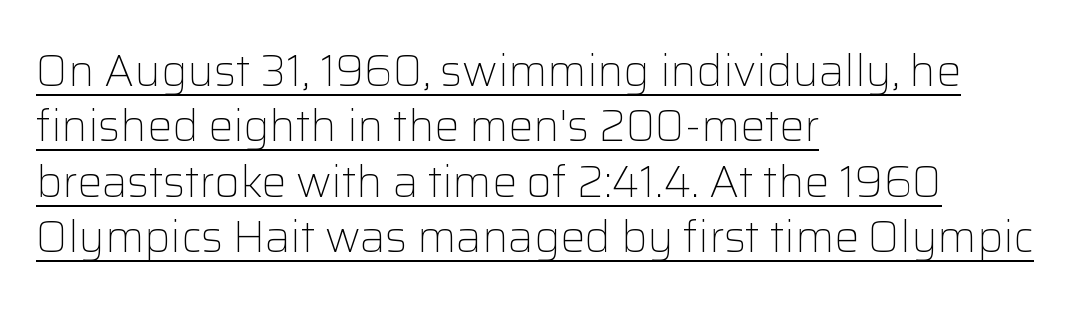
No extra tracking has been applied to these lines. Spacing verdict: proportional, widths tailored to each character. Check where the strokes stop: nothing finishes them off — pure sans. The axis of the letterforms is exactly vertical.
